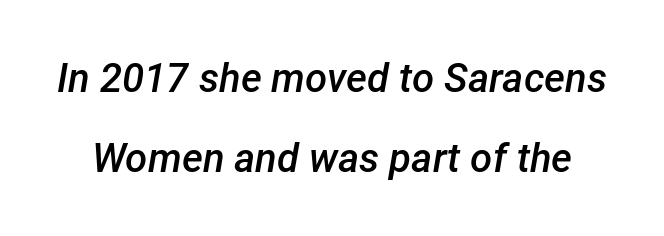
Q: Is the text bold? A: Semi-bold.
Q: Is the text italic (slanted)? A: Yes, it leans right by about 12 degrees.
Q: Is the text underlined? A: No.
Q: Is the spacing between letters normal or unusually wide? A: Normal.
Q: Is the spacing between lines tight, normal or loose? A: Loose.
Q: Width (condensed, normal, or wide)? A: Normal.
Q: Stroke contrast? A: Low.
Q: x-height? A: Medium.
Q: Monospaced? A: No.
